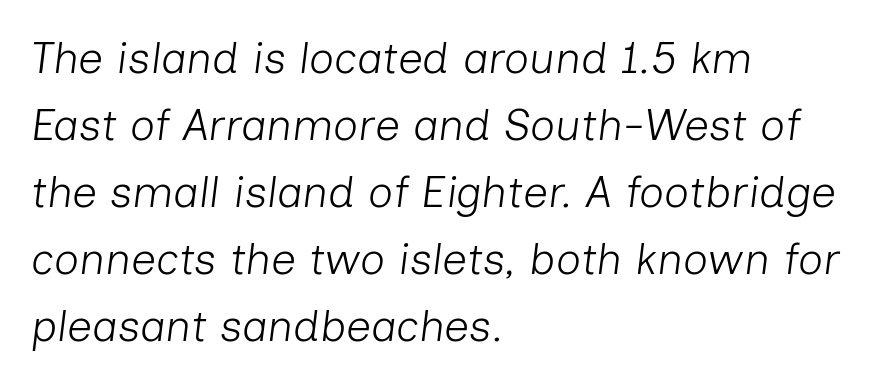
Q: Is the text bold? A: No.
Q: Is the text italic (slanted)? A: Yes, it leans right by about 7 degrees.
Q: Is the text underlined? A: No.
Q: How is the paragraph aligned? A: Left-aligned.
Q: Is the spacing between letters normal or unusually wide? A: Normal.
Q: Is the spacing between lines tight, normal or loose? A: Normal.
Q: Width (condensed, normal, or wide)? A: Normal.
Q: Stroke contrast? A: Low.
Q: x-height? A: Medium.
Q: Monospaced? A: No.
